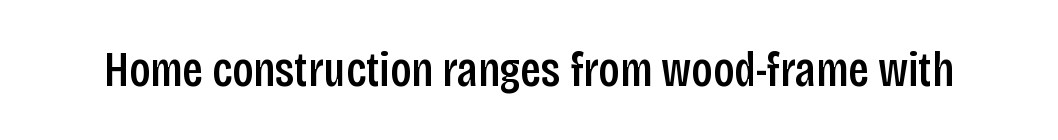
The image shows 49 px condensed sans-serif type, upright; set normal letter spacing, not underlined; low stroke contrast and a large x-height.
